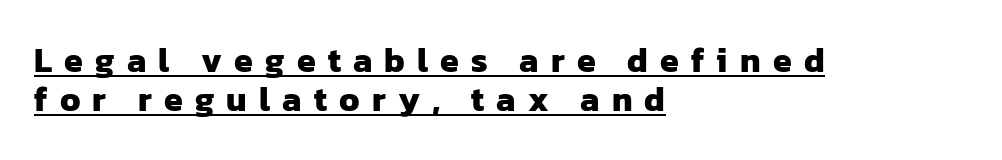
Q: Is the text bold? A: Yes.
Q: Is the typeface a serif or a sans-serif typeface? A: Sans-serif.
Q: Is the text underlined? A: Yes.
Q: How is the paragraph aligned? A: Left-aligned.
Q: Is the spacing between letters normal or unusually wide? A: Unusually wide.
Q: Width (condensed, normal, or wide)? A: Normal.
Q: Stroke contrast? A: Low.
Q: x-height? A: Medium.
Q: Monospaced? A: No.
